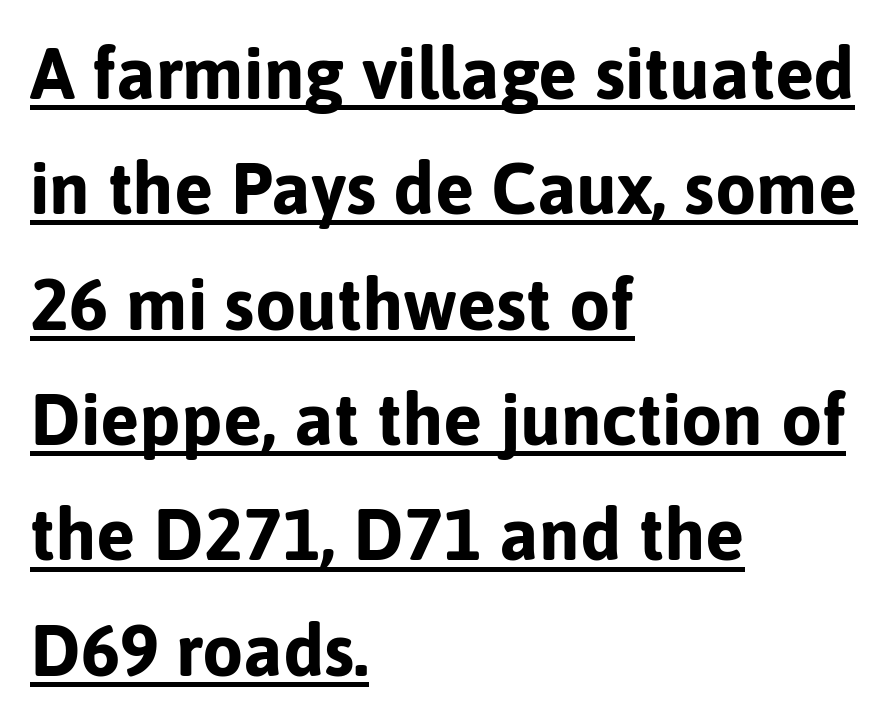
The image shows 73 px bold sans-serif type, upright; set left-aligned, normal line spacing (1.58x), normal letter spacing, underlined; low stroke contrast and a medium x-height.
